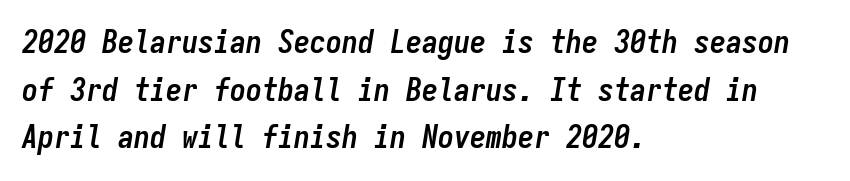
{"italic": "yes", "lean": "right", "slant_degrees": 9, "bold": "yes", "weight": "semibold", "width": "condensed", "stroke_contrast": "low", "x_height": "medium", "monospaced": "yes", "underline": "no", "align": "left", "line_spacing": "normal", "line_spacing_ratio": 1.49, "letter_spacing": "normal", "letter_spacing_em": 0.0, "glyph_px": 32}
